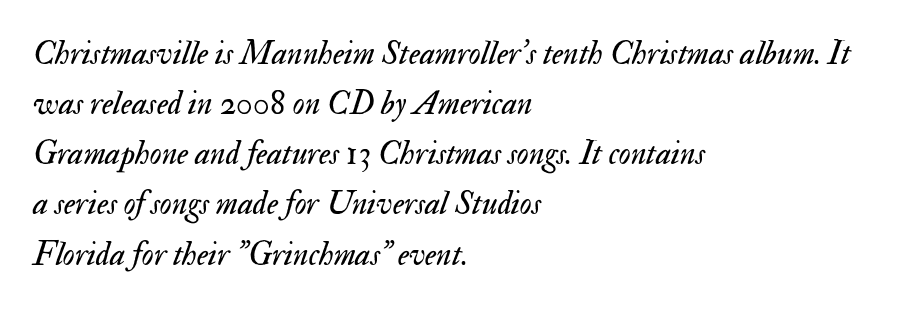
The image shows 33 px regular-weight type, italic (leaning right); set left-aligned, normal line spacing (1.52x), normal letter spacing, not underlined; medium stroke contrast and a small x-height.
